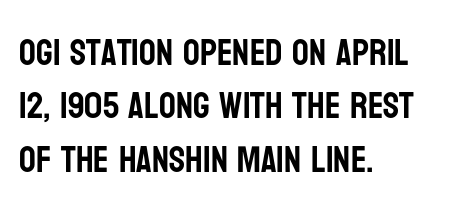
The words here are not underlined. Proportional: the letters do not fall into vertical columns. Typeset ragged right — the left edge is the straight one. A typesetter would call this zero additional tracking. If you measured baseline to baseline, you'd find a middling distance. You can tell from the bare stems that sans-serif type was used.
